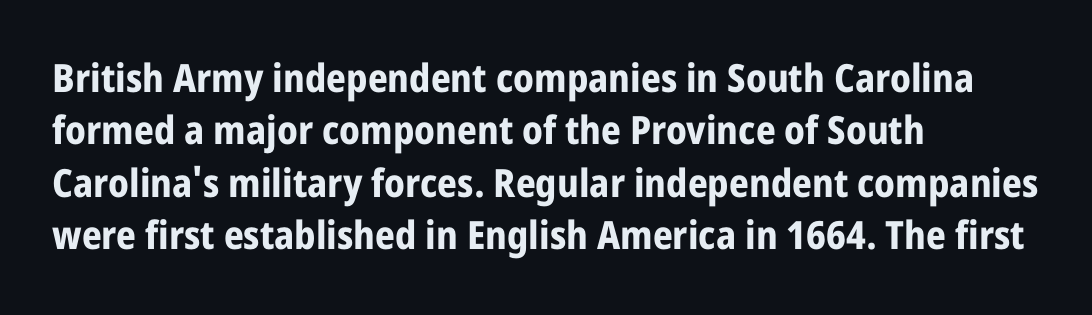
Q: Is the text bold? A: Yes.
Q: Is the text italic (slanted)? A: No, it is upright.
Q: Is the typeface a serif or a sans-serif typeface? A: Sans-serif.
Q: Is the text underlined? A: No.
Q: How is the paragraph aligned? A: Left-aligned.
Q: Is the spacing between letters normal or unusually wide? A: Normal.
Q: Is the spacing between lines tight, normal or loose? A: Normal.
Q: Width (condensed, normal, or wide)? A: Condensed.
Q: Stroke contrast? A: Low.
Q: x-height? A: Large.
Q: Monospaced? A: No.
